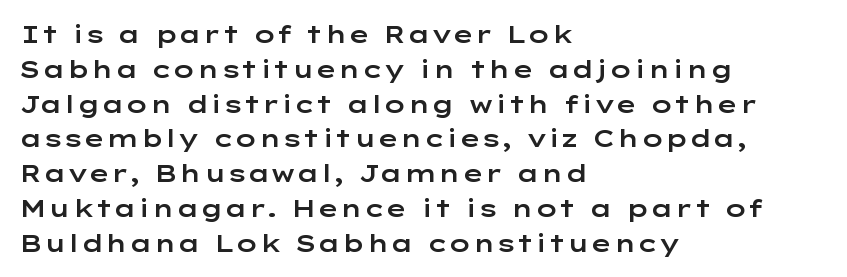
This sample keeps an unexceptional amount of space between lines. These lines keep a tight, regular rhythm from letter to letter. Every stem runs plumb, perpendicular to the baseline. Reading down the block, your eye returns to a fixed left position each line. The string is rendered with underlining switched off.
